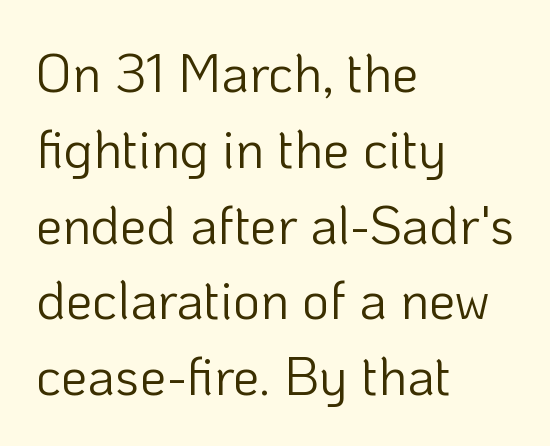
The image shows 53 px light sans-serif type, upright; set left-aligned, normal line spacing (1.43x), normal letter spacing, not underlined; low stroke contrast and a medium x-height.
